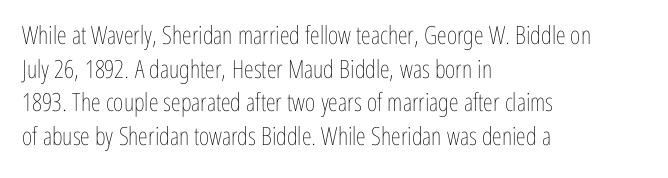
The image shows 25 px text type, upright; set left-aligned, normal line spacing (1.35x), normal letter spacing, not underlined.
